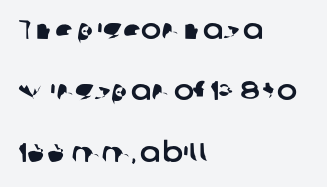
Q: Is the text underlined? A: No.
Q: How is the paragraph aligned? A: Left-aligned.
Q: Is the spacing between letters normal or unusually wide? A: Normal.
Q: Is the spacing between lines tight, normal or loose? A: Loose.
